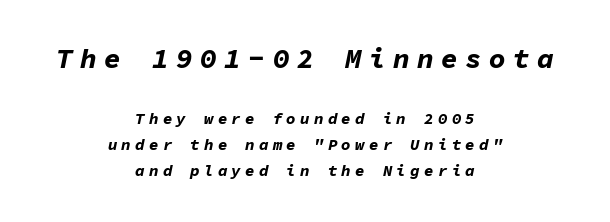
{"italic": "yes", "lean": "right", "slant_degrees": 11, "bold": "yes", "weight": "bold", "width": "normal", "stroke_contrast": "low", "x_height": "medium", "monospaced": "yes", "underline": "no", "align": "center", "line_spacing": "normal", "line_spacing_ratio": 1.63, "letter_spacing": "wide", "letter_spacing_em": 0.26, "larger_block": "first", "size_ratio": 1.75, "glyph_px": 28}
